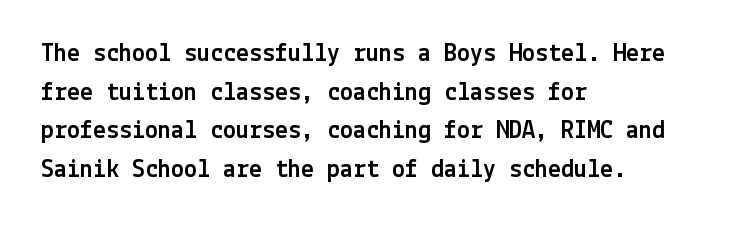
Q: Is the text italic (slanted)? A: No, it is upright.
Q: Is the text underlined? A: No.
Q: How is the paragraph aligned? A: Left-aligned.
Q: Is the spacing between letters normal or unusually wide? A: Normal.
Q: Is the spacing between lines tight, normal or loose? A: Normal.
